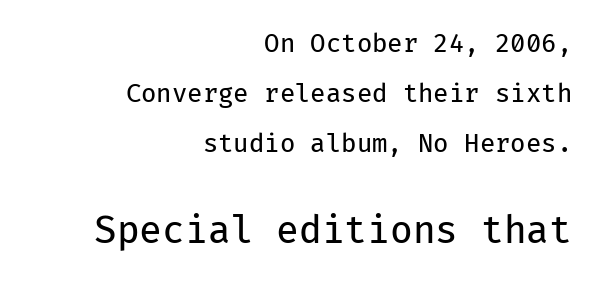
{"serif": "no", "italic": "no", "bold": "no", "weight": "regular", "width": "normal", "stroke_contrast": "low", "x_height": "medium", "monospaced": "yes", "underline": "no", "align": "right", "line_spacing": "loose", "line_spacing_ratio": 2.0, "letter_spacing": "normal", "letter_spacing_em": 0.0, "larger_block": "second", "size_ratio": 1.48, "glyph_px": 37}
